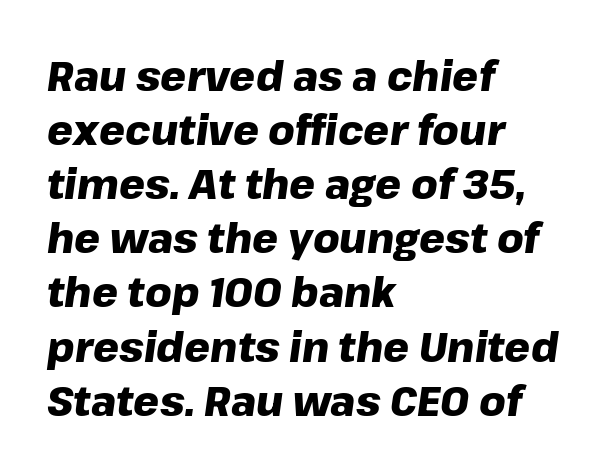
Q: Is the text bold? A: Yes.
Q: Is the text italic (slanted)? A: Yes, it leans right by about 8 degrees.
Q: Is the text underlined? A: No.
Q: How is the paragraph aligned? A: Left-aligned.
Q: Is the spacing between letters normal or unusually wide? A: Normal.
Q: Is the spacing between lines tight, normal or loose? A: Normal.
Q: Width (condensed, normal, or wide)? A: Normal.
Q: Stroke contrast? A: Low.
Q: x-height? A: Medium.
Q: Monospaced? A: No.
